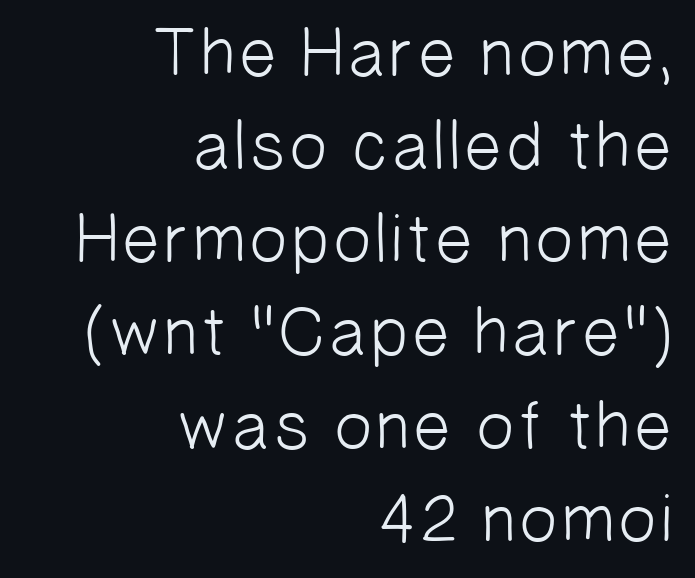
Q: Is the text bold? A: No.
Q: Is the typeface a serif or a sans-serif typeface? A: Sans-serif.
Q: Is the text underlined? A: No.
Q: How is the paragraph aligned? A: Right-aligned.
Q: Is the spacing between letters normal or unusually wide? A: Normal.
Q: Is the spacing between lines tight, normal or loose? A: Normal.
Q: Width (condensed, normal, or wide)? A: Normal.
Q: Stroke contrast? A: Low.
Q: x-height? A: Medium.
Q: Monospaced? A: No.
